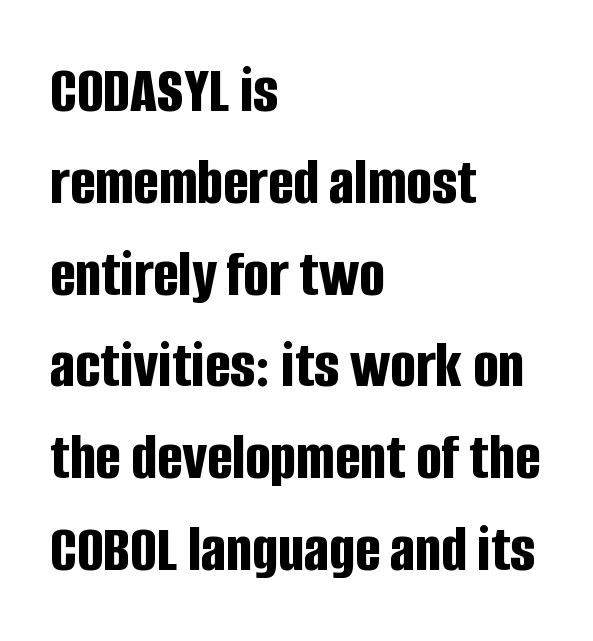
{"serif": "no", "italic": "no", "bold": "yes", "weight": "bold", "width": "condensed", "stroke_contrast": "low", "x_height": "large", "monospaced": "no", "underline": "no", "align": "left", "line_spacing": "normal", "line_spacing_ratio": 1.37, "letter_spacing": "normal", "letter_spacing_em": 0.0, "glyph_px": 67}
